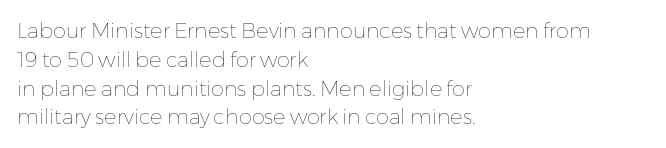
{"italic": "no", "bold": "no", "underline": "no", "align": "left", "line_spacing": "normal", "line_spacing_ratio": 1.37, "letter_spacing": "normal", "letter_spacing_em": 0.0, "glyph_px": 21}
